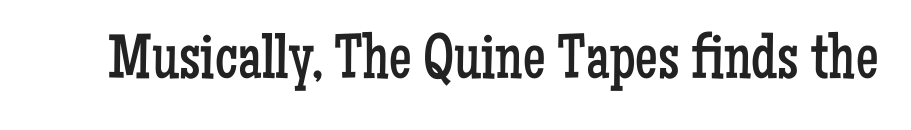
The image shows 64 px regular-weight, condensed serif type, upright; set normal letter spacing, not underlined; low stroke contrast and a medium x-height.
